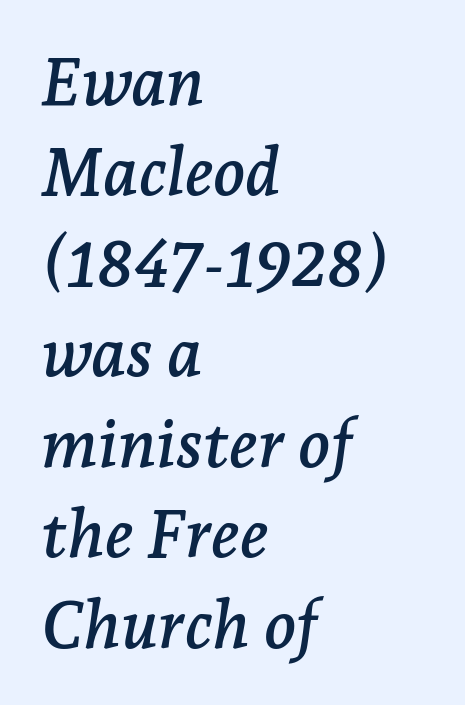
The image shows 67 px serif type, italic (leaning right); set left-aligned, normal line spacing (1.35x), normal letter spacing, not underlined; low stroke contrast and a medium x-height.
